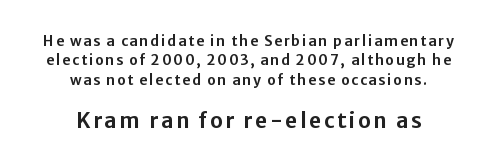
The image shows 21 px text type, upright; set centered, normal line spacing (1.38x), not underlined; the second (bottom) block is 1.5x larger.
